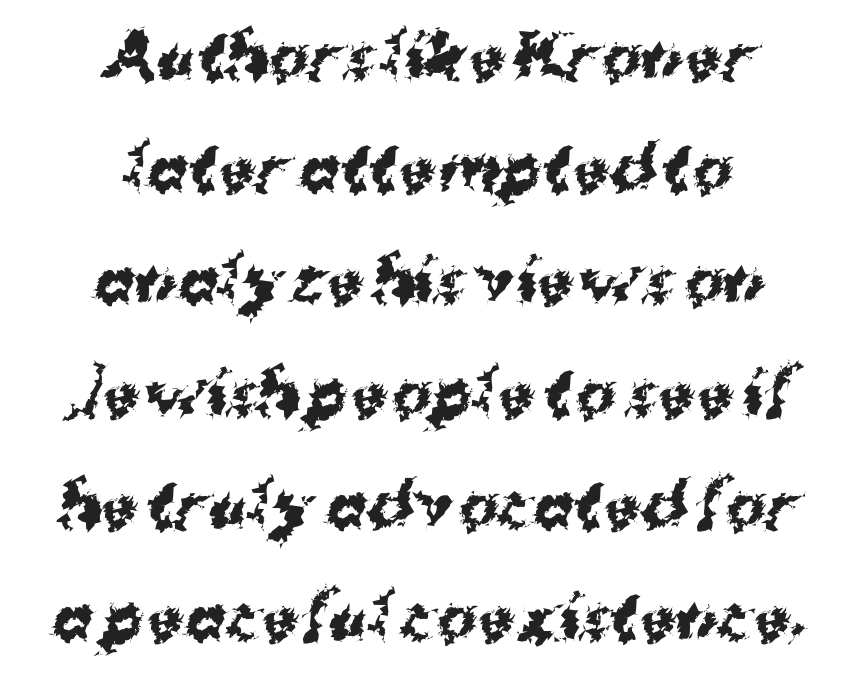
Q: Is the text bold? A: Yes.
Q: Is the typeface a serif or a sans-serif typeface? A: Sans-serif.
Q: Is the text underlined? A: No.
Q: How is the paragraph aligned? A: Centered.
Q: Is the spacing between letters normal or unusually wide? A: Normal.
Q: Width (condensed, normal, or wide)? A: Normal.
Q: Stroke contrast? A: Medium.
Q: x-height? A: Medium.
Q: Monospaced? A: No.
